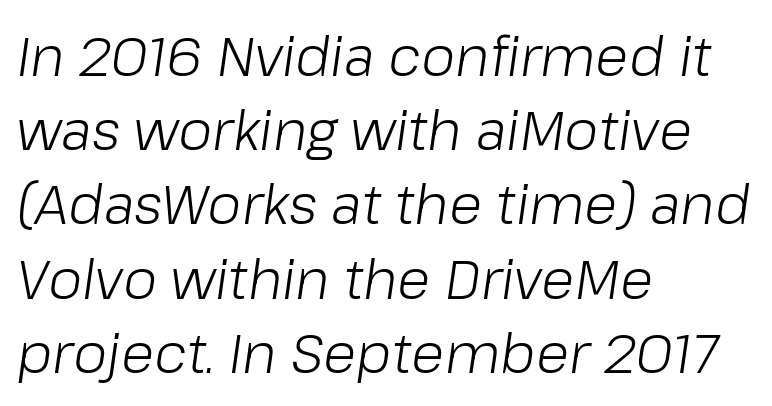
{"italic": "yes", "lean": "right", "slant_degrees": 8, "bold": "no", "weight": "light", "width": "normal", "stroke_contrast": "low", "x_height": "medium", "monospaced": "no", "underline": "no", "align": "left", "line_spacing": "normal", "line_spacing_ratio": 1.35, "letter_spacing": "normal", "letter_spacing_em": 0.0, "glyph_px": 55}
